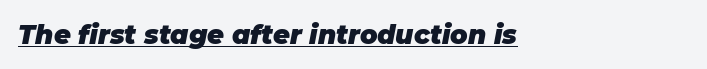
Has an underline been added? It has. Is the letter spacing exaggerated? No — it looks like the ordinary default. Caption: multi-line text, flush left, ragged right. Emphasis-style slanted type is in use.
